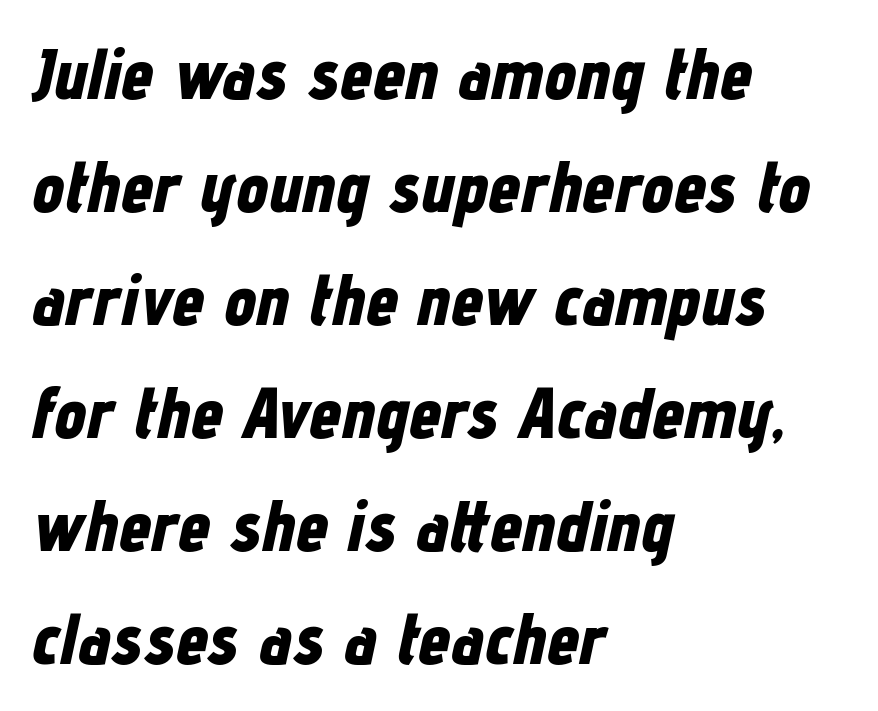
{"italic": "yes", "lean": "right", "slant_degrees": 12, "bold": "yes", "weight": "bold", "width": "condensed", "stroke_contrast": "low", "x_height": "medium", "monospaced": "no", "underline": "no", "align": "left", "line_spacing": "normal", "line_spacing_ratio": 1.57, "letter_spacing": "normal", "letter_spacing_em": 0.0, "glyph_px": 72}
